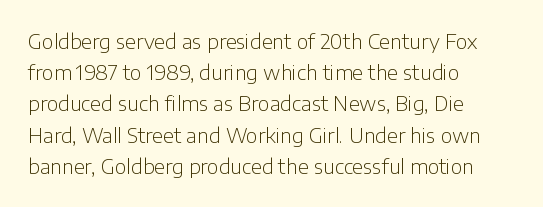
Between one letter and the next there's only the usual sliver of space. Letters rest on an invisible, unmarked baseline. Does the copy run flush right? No — it runs flush left. Nothing heavy about these letters — not bold at all.
